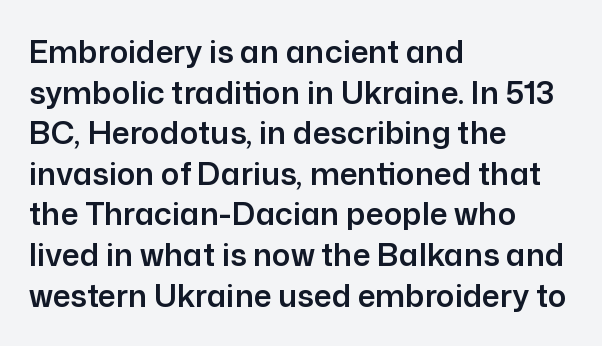
Q: Is the text italic (slanted)? A: No, it is upright.
Q: Is the typeface a serif or a sans-serif typeface? A: Sans-serif.
Q: Is the text underlined? A: No.
Q: How is the paragraph aligned? A: Left-aligned.
Q: Is the spacing between letters normal or unusually wide? A: Normal.
Q: Is the spacing between lines tight, normal or loose? A: Normal.
Q: Width (condensed, normal, or wide)? A: Normal.
Q: Stroke contrast? A: Low.
Q: x-height? A: Medium.
Q: Monospaced? A: No.
